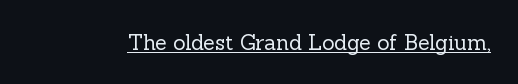
Q: Is the text bold? A: No.
Q: Is the text italic (slanted)? A: No, it is upright.
Q: Is the text underlined? A: Yes.
Q: Is the spacing between letters normal or unusually wide? A: Normal.
